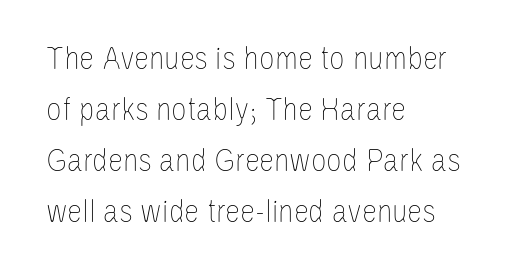
The image shows 34 px thin, condensed type, upright; set left-aligned, normal line spacing (1.5x), normal letter spacing, not underlined; low stroke contrast and a large x-height.
